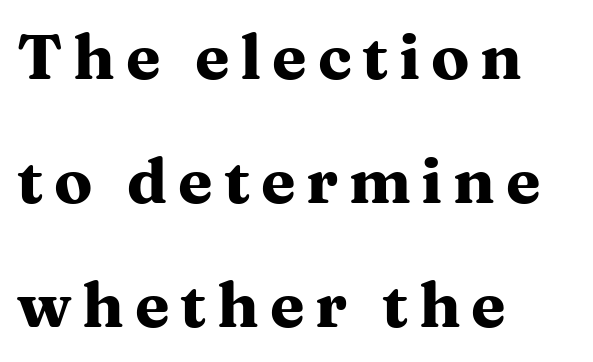
Q: Is the text bold? A: Yes.
Q: Is the text italic (slanted)? A: No, it is upright.
Q: Is the typeface a serif or a sans-serif typeface? A: Serif.
Q: Is the text underlined? A: No.
Q: How is the paragraph aligned? A: Left-aligned.
Q: Is the spacing between lines tight, normal or loose? A: Loose.
Q: Width (condensed, normal, or wide)? A: Wide.
Q: Stroke contrast? A: Medium.
Q: x-height? A: Medium.
Q: Monospaced? A: No.
